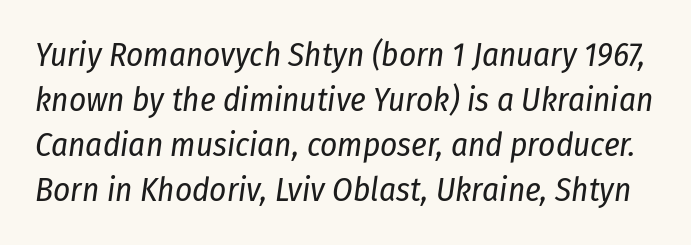
Q: Is the text bold? A: No.
Q: Is the text italic (slanted)? A: Yes, it leans right by about 8 degrees.
Q: Is the text underlined? A: No.
Q: Is the spacing between letters normal or unusually wide? A: Normal.
Q: Is the spacing between lines tight, normal or loose? A: Normal.
Q: Width (condensed, normal, or wide)? A: Condensed.
Q: Stroke contrast? A: Low.
Q: x-height? A: Medium.
Q: Monospaced? A: No.
